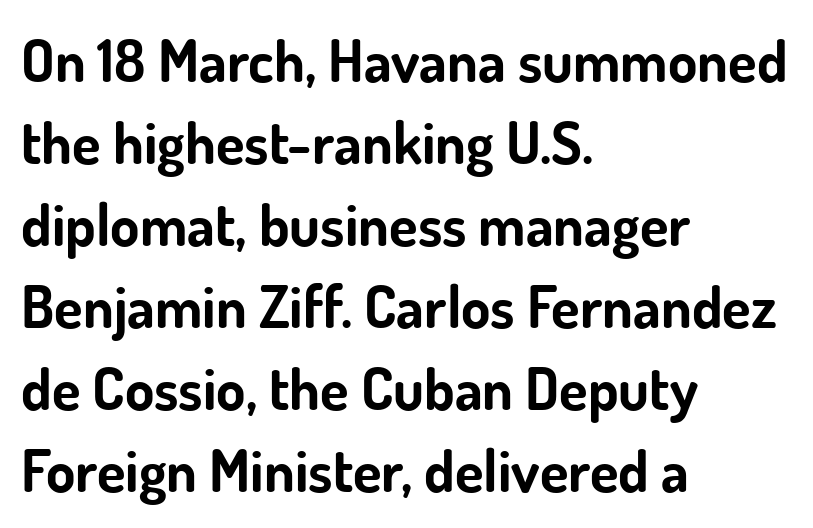
{"serif": "no", "italic": "no", "bold": "yes", "weight": "bold", "width": "normal", "stroke_contrast": "low", "x_height": "small", "monospaced": "no", "underline": "no", "align": "left", "line_spacing": "normal", "line_spacing_ratio": 1.39, "letter_spacing": "normal", "letter_spacing_em": 0.0, "glyph_px": 59}
